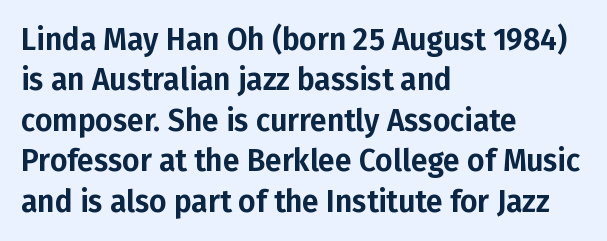
Q: Is the text italic (slanted)? A: No, it is upright.
Q: Is the typeface a serif or a sans-serif typeface? A: Sans-serif.
Q: Is the text underlined? A: No.
Q: How is the paragraph aligned? A: Left-aligned.
Q: Is the spacing between letters normal or unusually wide? A: Normal.
Q: Is the spacing between lines tight, normal or loose? A: Normal.
Q: Width (condensed, normal, or wide)? A: Normal.
Q: Stroke contrast? A: Low.
Q: x-height? A: Medium.
Q: Monospaced? A: No.
